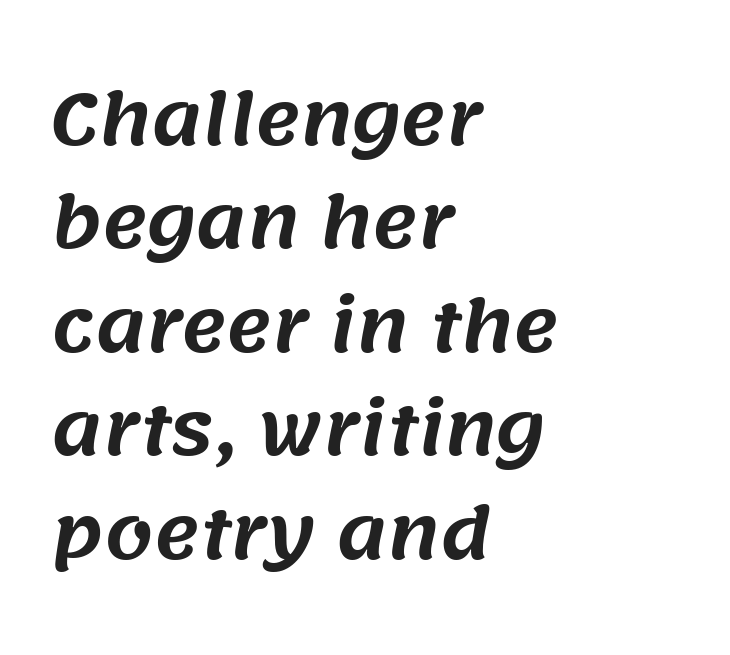
The image shows 69 px sans-serif type; set left-aligned, normal line spacing (1.5x), normal letter spacing, not underlined; medium stroke contrast and a large x-height.
